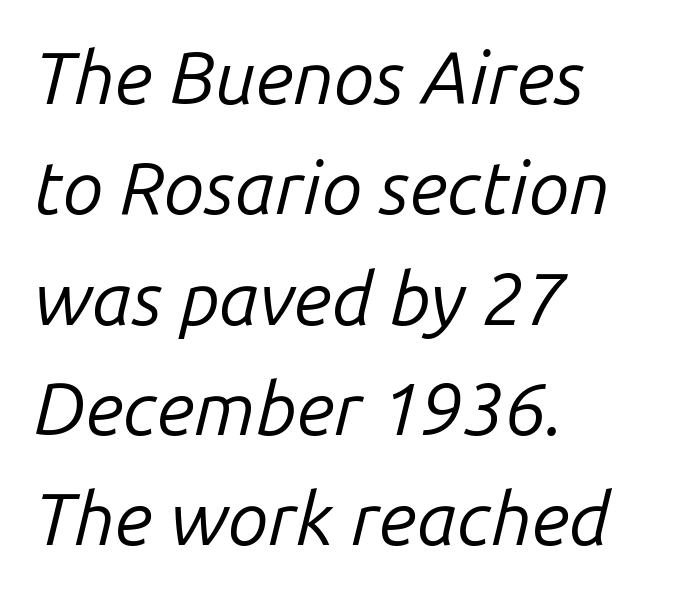
{"italic": "yes", "lean": "right", "slant_degrees": 14, "bold": "no", "weight": "regular", "width": "normal", "stroke_contrast": "low", "x_height": "medium", "monospaced": "no", "underline": "no", "align": "left", "line_spacing": "normal", "line_spacing_ratio": 1.49, "letter_spacing": "normal", "letter_spacing_em": 0.0, "glyph_px": 74}
